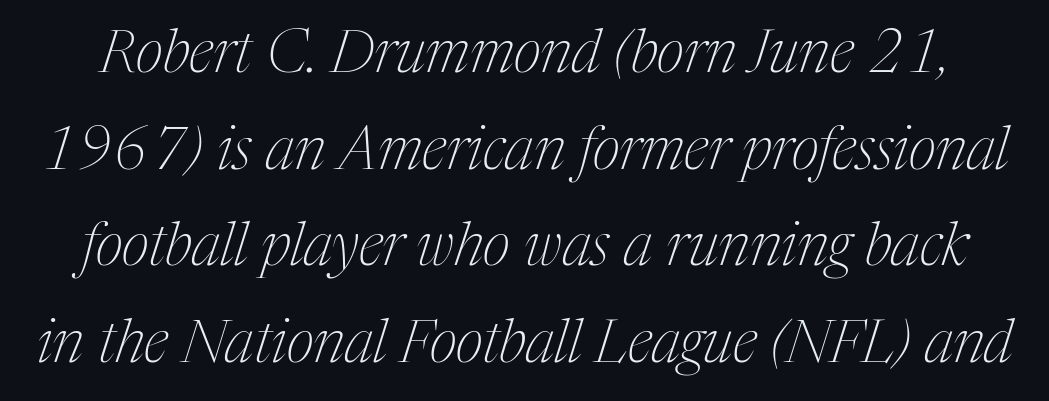
{"serif": "yes", "italic": "yes", "lean": "right", "slant_degrees": 17, "bold": "no", "weight": "thin", "width": "condensed", "stroke_contrast": "medium", "x_height": "medium", "monospaced": "no", "underline": "no", "line_spacing": "normal", "line_spacing_ratio": 1.61, "letter_spacing": "normal", "letter_spacing_em": 0.0, "glyph_px": 60}
